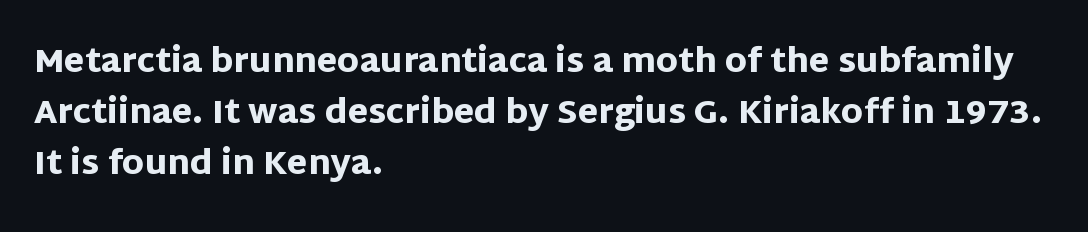
The image shows 33 px heavy sans-serif type, upright; set left-aligned, normal line spacing (1.55x), normal letter spacing, not underlined; low stroke contrast and a large x-height.
